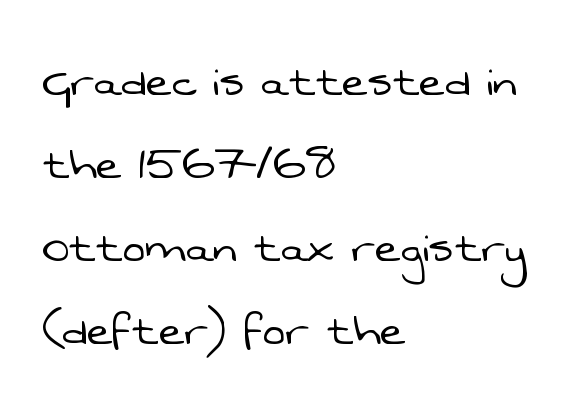
Descenders hang freely into open space. The font family rendered here belongs to the sans-serif group. In terms of letterspacing, this is plain default setting. The passage shown is typed in a proportional face where columns would drift.
